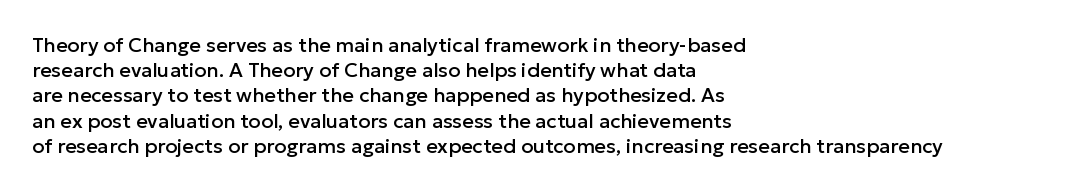
Q: Is the text italic (slanted)? A: No, it is upright.
Q: Is the text underlined? A: No.
Q: How is the paragraph aligned? A: Left-aligned.
Q: Is the spacing between letters normal or unusually wide? A: Normal.
Q: Is the spacing between lines tight, normal or loose? A: Normal.
